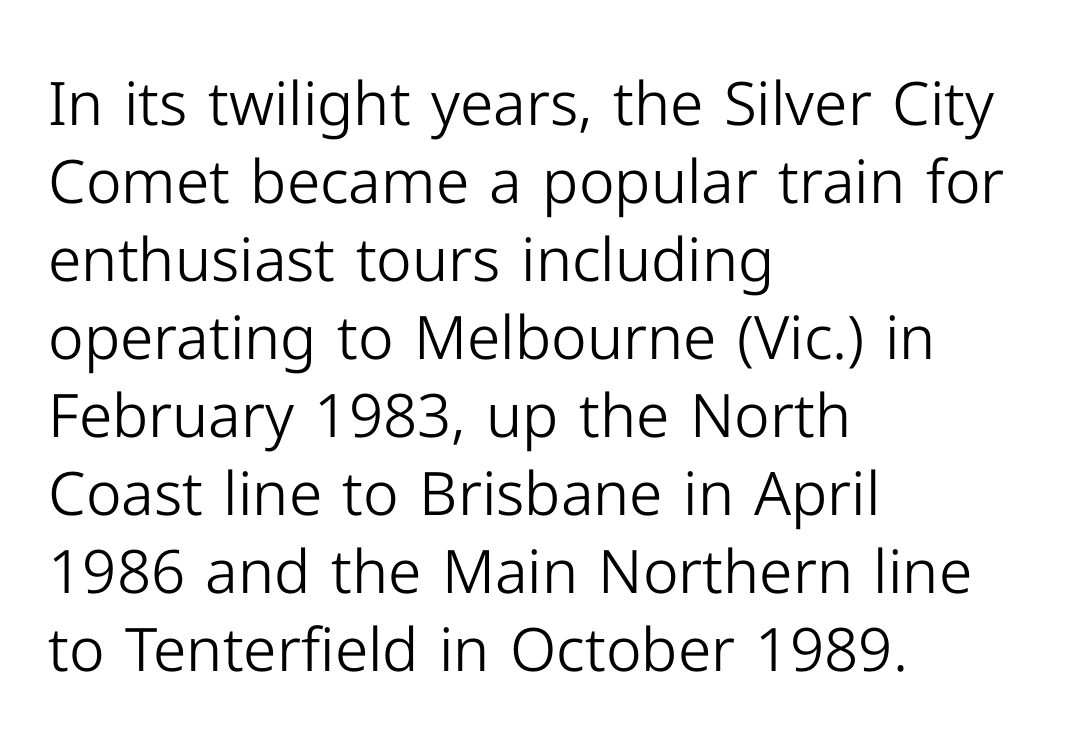
The image shows 60 px light sans-serif type, upright; set left-aligned, normal line spacing (1.3x), normal letter spacing, not underlined; low stroke contrast and a medium x-height.
